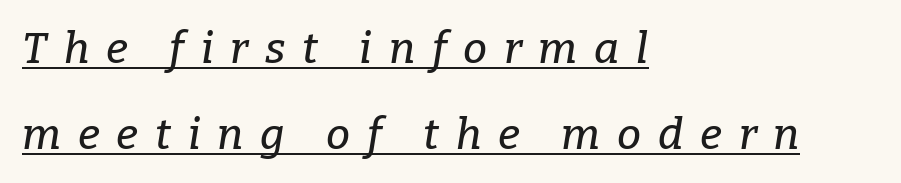
{"serif": "yes", "italic": "yes", "lean": "right", "slant_degrees": 9, "width": "normal", "stroke_contrast": "low", "x_height": "medium", "monospaced": "no", "underline": "yes", "align": "left", "line_spacing": "loose", "line_spacing_ratio": 1.99, "letter_spacing": "wide", "letter_spacing_em": 0.39, "glyph_px": 43}
